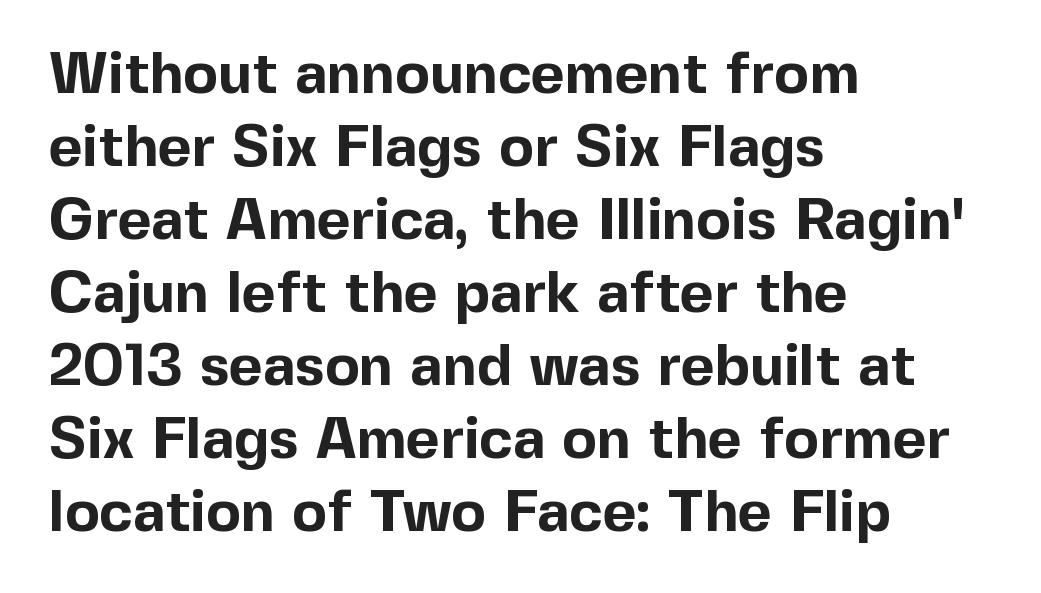
The image shows 58 px bold sans-serif type, upright; set left-aligned, normal line spacing (1.26x), normal letter spacing, not underlined; a medium x-height.
